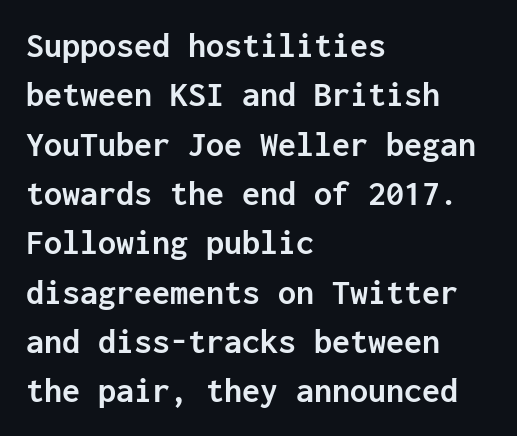
{"serif": "no", "italic": "no", "bold": "yes", "weight": "semibold", "width": "normal", "stroke_contrast": "low", "x_height": "medium", "monospaced": "yes", "underline": "no", "align": "left", "line_spacing": "normal", "line_spacing_ratio": 1.37, "letter_spacing": "normal", "letter_spacing_em": 0.0, "glyph_px": 36}
